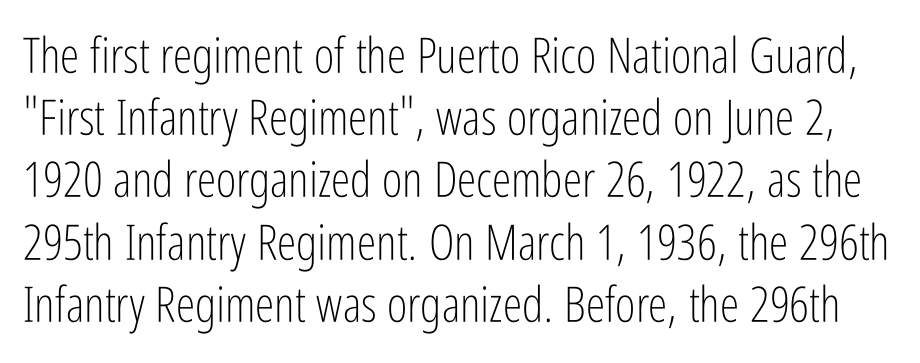
{"serif": "no", "italic": "no", "bold": "no", "weight": "light", "width": "condensed", "stroke_contrast": "low", "x_height": "medium", "monospaced": "no", "underline": "no", "line_spacing": "normal", "line_spacing_ratio": 1.27, "letter_spacing": "normal", "letter_spacing_em": 0.0, "glyph_px": 49}
